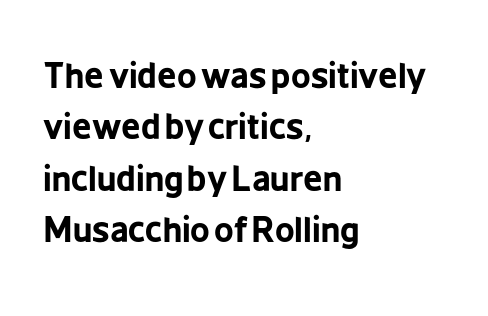
{"serif": "no", "italic": "no", "bold": "yes", "weight": "bold", "width": "condensed", "stroke_contrast": "low", "x_height": "medium", "monospaced": "no", "underline": "no", "align": "left", "line_spacing": "normal", "line_spacing_ratio": 1.51, "letter_spacing": "normal", "letter_spacing_em": 0.0, "glyph_px": 34}
